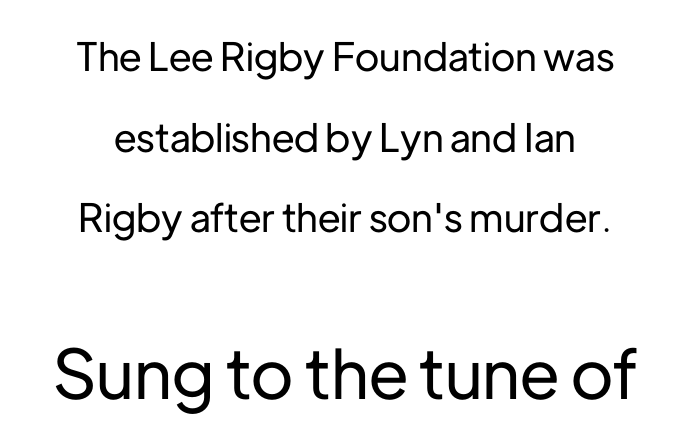
Q: Is the text italic (slanted)? A: No, it is upright.
Q: Is the typeface a serif or a sans-serif typeface? A: Sans-serif.
Q: Is the text underlined? A: No.
Q: How is the paragraph aligned? A: Centered.
Q: Is the spacing between letters normal or unusually wide? A: Normal.
Q: Is the spacing between lines tight, normal or loose? A: Loose.
Q: Which block of text is set in a larger size, the first (top) or the second (bottom)? A: The second (bottom) one.
Q: Width (condensed, normal, or wide)? A: Normal.
Q: Stroke contrast? A: Low.
Q: x-height? A: Medium.
Q: Monospaced? A: No.
